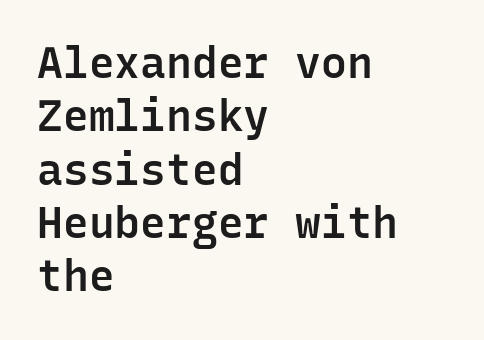
Q: Is the text bold? A: Semi-bold.
Q: Is the text italic (slanted)? A: No, it is upright.
Q: Is the typeface a serif or a sans-serif typeface? A: Sans-serif.
Q: Is the text underlined? A: No.
Q: How is the paragraph aligned? A: Left-aligned.
Q: Is the spacing between letters normal or unusually wide? A: Normal.
Q: Width (condensed, normal, or wide)? A: Normal.
Q: Stroke contrast? A: Low.
Q: x-height? A: Medium.
Q: Monospaced? A: Yes.
